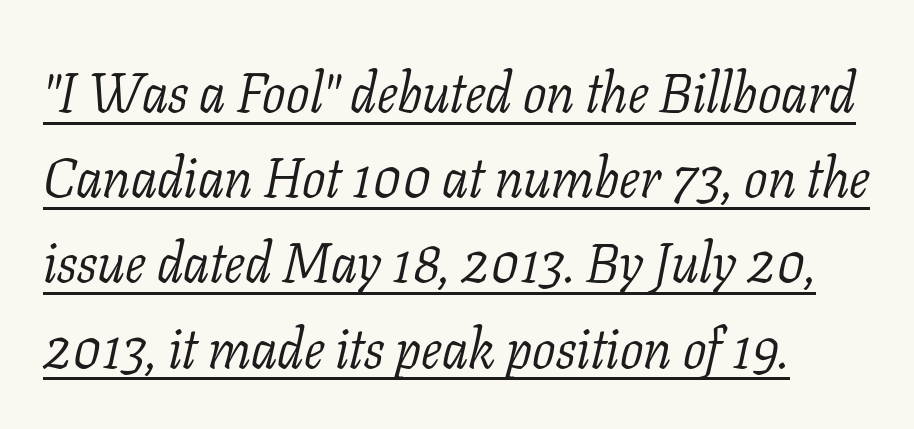
The image shows 55 px light serif type, italic (leaning right); set normal line spacing (1.55x), normal letter spacing, underlined; low stroke contrast and a medium x-height.
